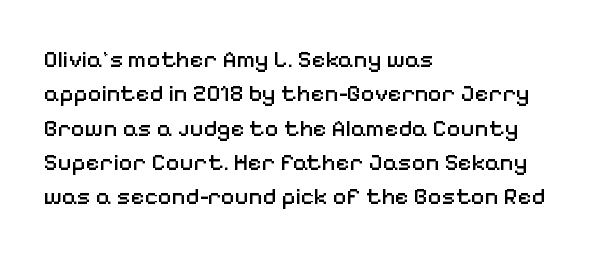
Q: Is the text bold? A: No.
Q: Is the text italic (slanted)? A: No, it is upright.
Q: Is the text underlined? A: No.
Q: How is the paragraph aligned? A: Left-aligned.
Q: Is the spacing between letters normal or unusually wide? A: Normal.
Q: Is the spacing between lines tight, normal or loose? A: Normal.
